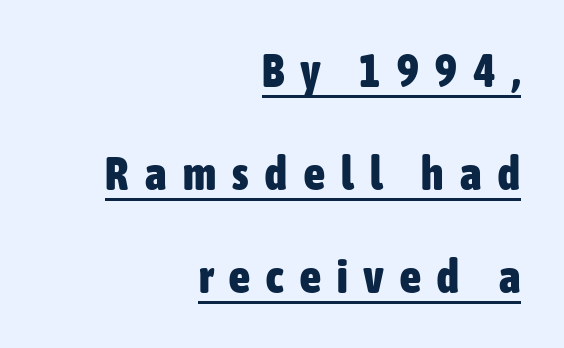
The image shows 46 px heavy, condensed sans-serif type, upright; set right-aligned, loose line spacing (2.24x), unusually wide letter spacing (+0.36 em), underlined; low stroke contrast and a medium x-height.
